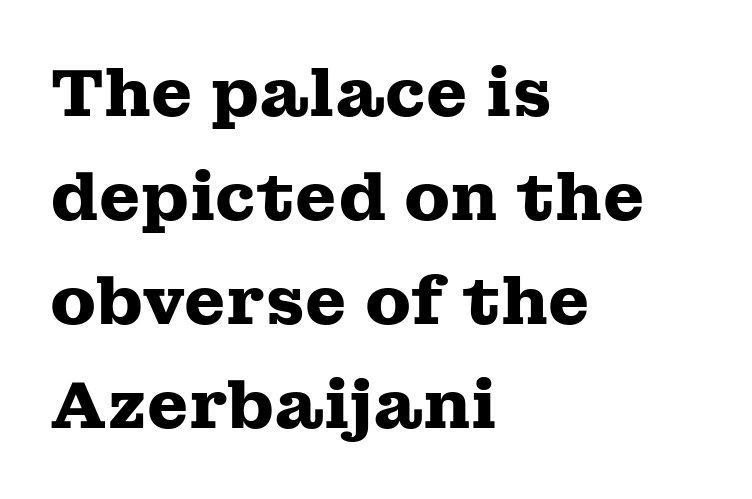
The image shows 67 px heavy, wide serif type, upright; set left-aligned, normal line spacing (1.55x), normal letter spacing, not underlined; medium stroke contrast and a medium x-height.
